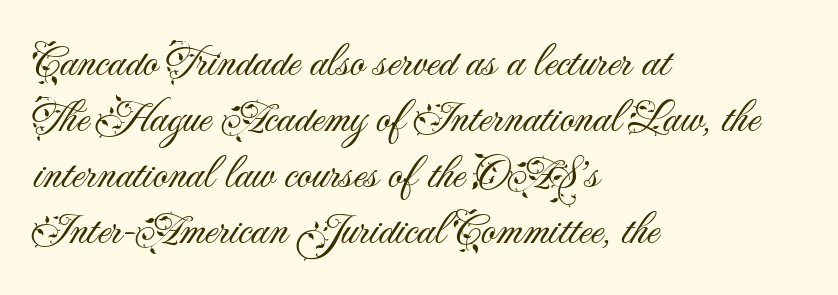
{"serif": "no", "bold": "no", "weight": "light", "width": "normal", "stroke_contrast": "medium", "x_height": "small", "monospaced": "no", "underline": "no", "align": "left", "line_spacing_ratio": 1.22, "letter_spacing": "normal", "letter_spacing_em": 0.0, "glyph_px": 46}
